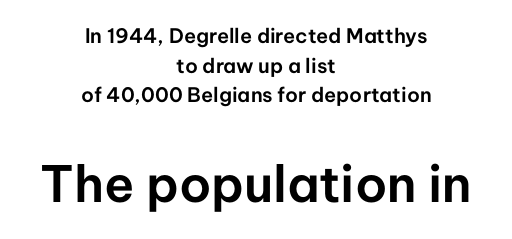
Q: Is the text italic (slanted)? A: No, it is upright.
Q: Is the typeface a serif or a sans-serif typeface? A: Sans-serif.
Q: Is the text underlined? A: No.
Q: How is the paragraph aligned? A: Centered.
Q: Is the spacing between letters normal or unusually wide? A: Normal.
Q: Is the spacing between lines tight, normal or loose? A: Normal.
Q: Which block of text is set in a larger size, the first (top) or the second (bottom)? A: The second (bottom) one.
Q: Width (condensed, normal, or wide)? A: Normal.
Q: Stroke contrast? A: Low.
Q: x-height? A: Medium.
Q: Monospaced? A: No.
